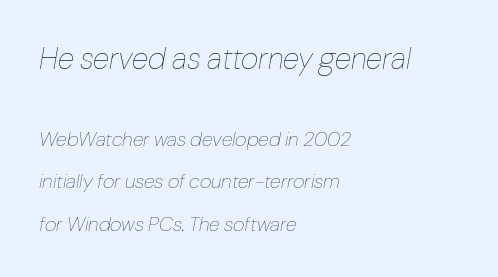
Observe the lean: these are italic letterforms. Decoration check: the copy has no underline. One-word summary of the alignment: left. If you measured baseline to baseline, you'd find a long distance. A typesetter would call this proportional, since set widths differ per character. Large over small — that's the arrangement of the two blocks here.
